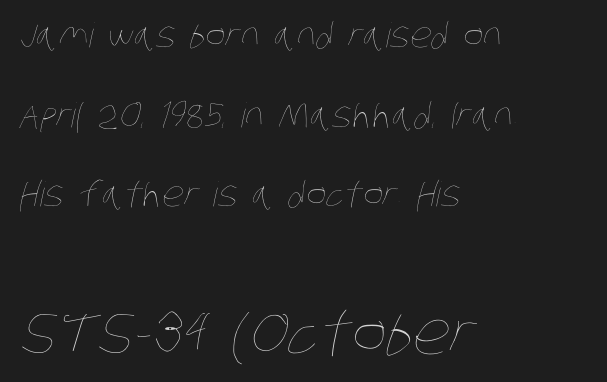
The image shows 59 px thin, condensed type; set left-aligned, loose line spacing (2.34x), normal letter spacing, not underlined; the second (bottom) block is 1.74x larger; low stroke contrast and a large x-height.
